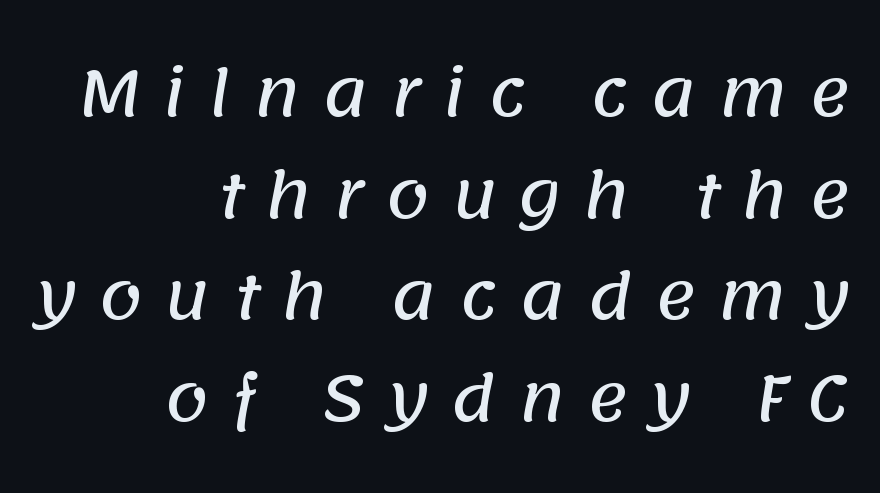
Q: Is the typeface a serif or a sans-serif typeface? A: Sans-serif.
Q: Is the text underlined? A: No.
Q: How is the paragraph aligned? A: Right-aligned.
Q: Is the spacing between letters normal or unusually wide? A: Unusually wide.
Q: Is the spacing between lines tight, normal or loose? A: Normal.
Q: Width (condensed, normal, or wide)? A: Normal.
Q: Stroke contrast? A: Low.
Q: x-height? A: Large.
Q: Monospaced? A: No.
